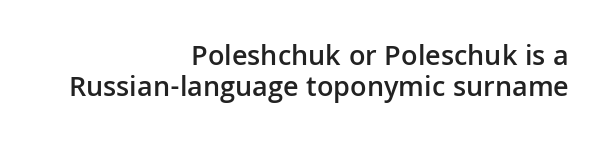
The letters sit at their default tracking, neither squeezed nor spread. Unlike a traditional serif, this face leaves its strokes unadorned. Interline gaps are noticeably narrow in this sample. The setting favours the right margin, as signatures and pull-quotes sometimes do. Letters rest on an invisible, unmarked baseline.
